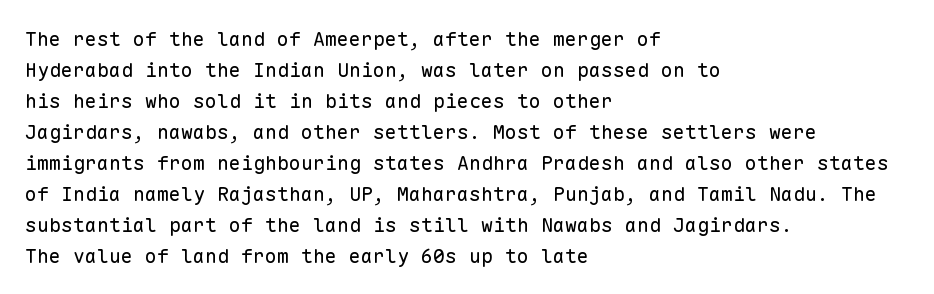
Q: Is the text bold? A: No.
Q: Is the text italic (slanted)? A: No, it is upright.
Q: Is the text underlined? A: No.
Q: How is the paragraph aligned? A: Left-aligned.
Q: Is the spacing between letters normal or unusually wide? A: Normal.
Q: Is the spacing between lines tight, normal or loose? A: Normal.
